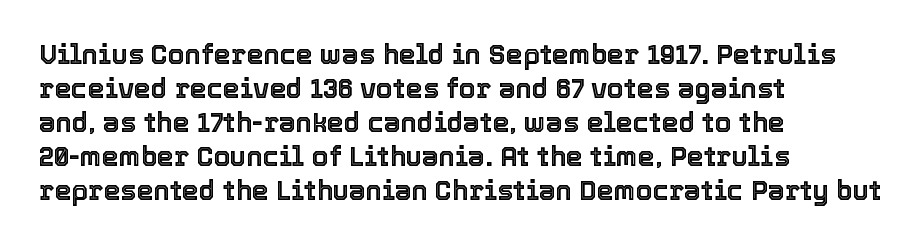
The image shows 27 px text type, upright; set left-aligned, normal line spacing (1.26x), normal letter spacing, not underlined.
